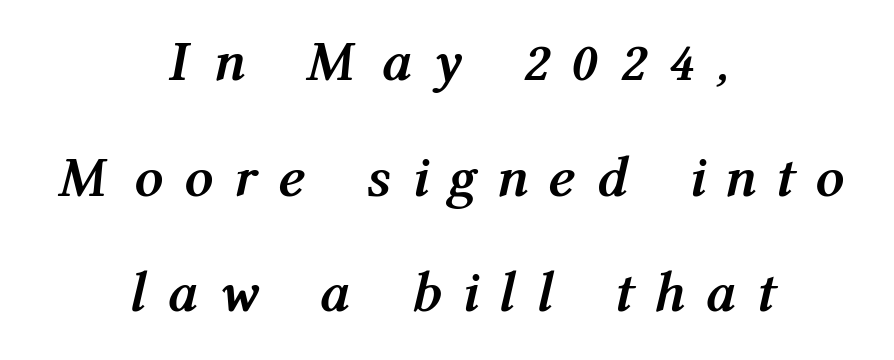
Regarding leading, the lines here are spaced well apart. How are the letters spaced? Widely, with obvious added tracking. The paragraph shown floats in the horizontal middle. Check the space under the baseline: it is left empty.
